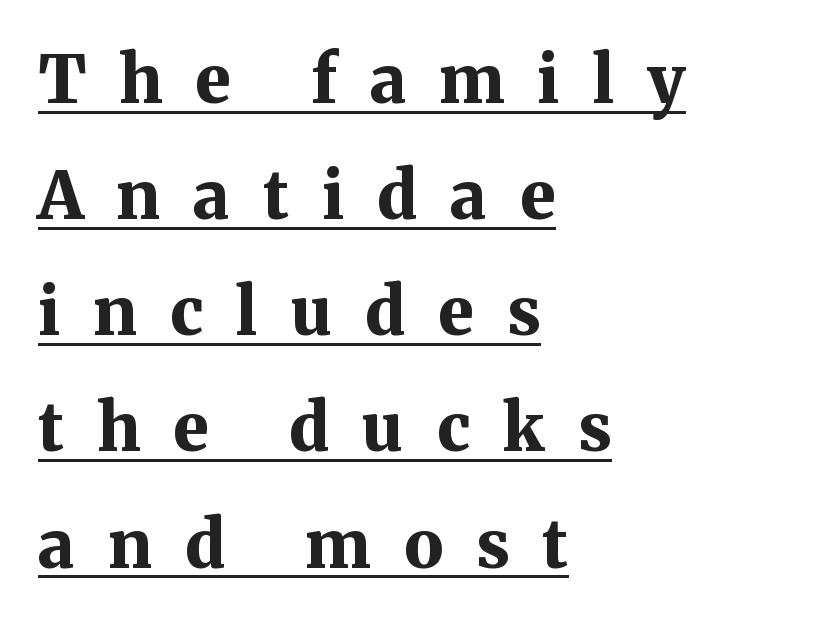
Style check: upright. Does the weight exceed regular? Yes, all the way to bold. The face used here appears with an underline applied. The paragraph has a hard left edge and a soft right edge. The face used here is proportionally spaced, like ordinary book or web type. Are there feet on the stems? There are — it's a serif.
